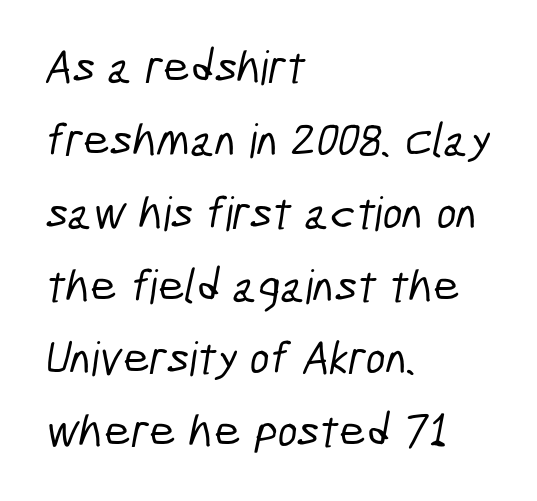
The image shows 47 px condensed sans-serif type; set left-aligned, normal line spacing (1.55x), normal letter spacing, not underlined; low stroke contrast and a medium x-height.
